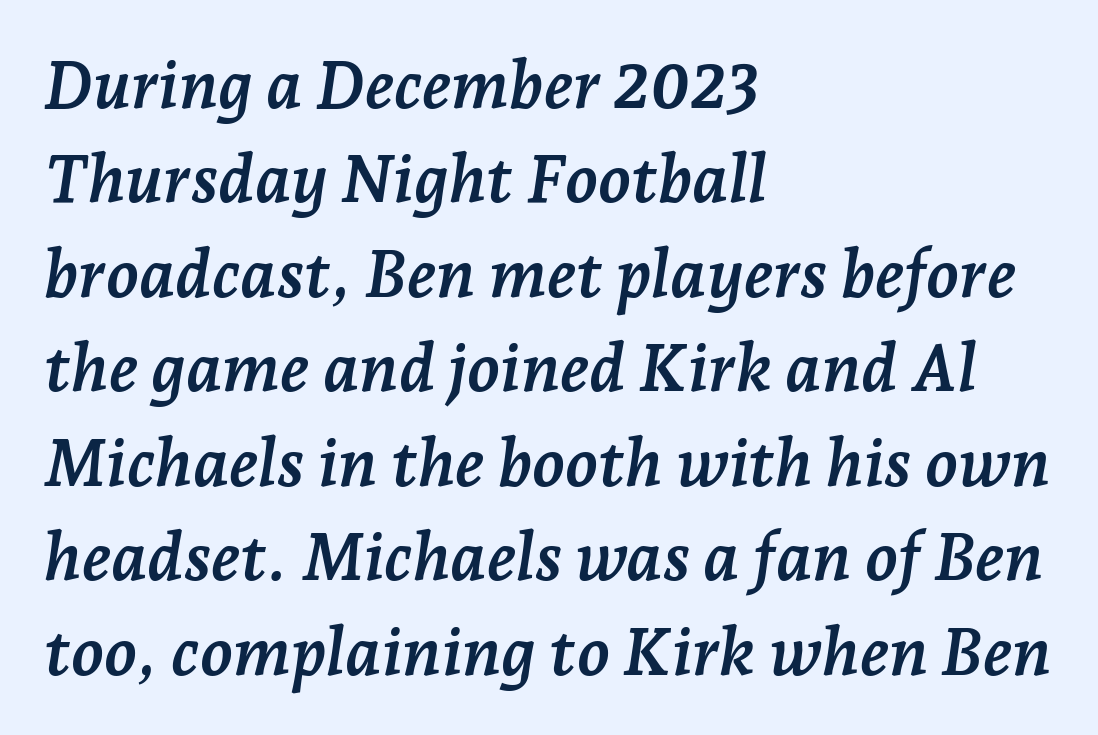
The line-height multiplier appears to be the usual default. This sample uses an oblique cut, with every glyph tilted off the vertical. The baseline area is clear. No extra tracking has been applied to these lines. Heavy-handed strokes throughout: this text is bold. Varying glyph widths throughout — classic text-font behaviour.
